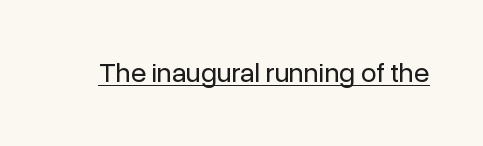
The rendering keeps characters at their native spacing. Is the stroke heavy? The answer is a plain regular-or-lighter. Ascenders rise straight up at ninety degrees. Honestly, the underline is the first thing you notice here.
